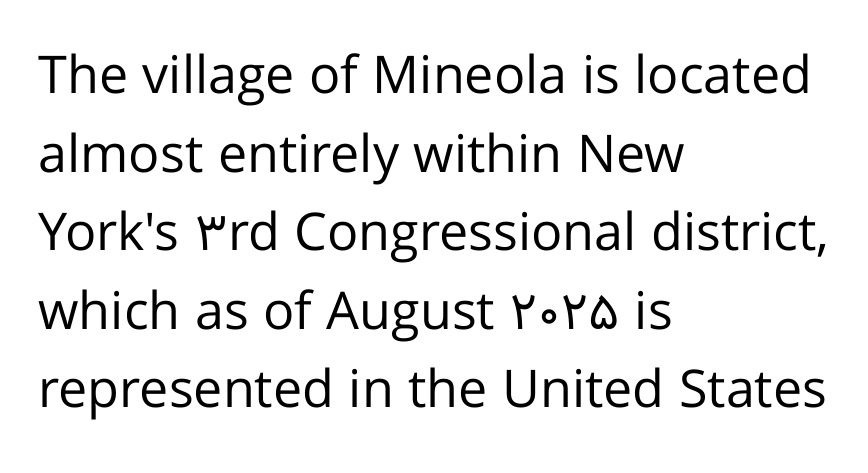
{"serif": "no", "italic": "no", "bold": "no", "weight": "regular", "width": "normal", "stroke_contrast": "low", "x_height": "medium", "monospaced": "no", "underline": "no", "align": "left", "line_spacing": "normal", "line_spacing_ratio": 1.51, "letter_spacing": "normal", "letter_spacing_em": 0.0, "glyph_px": 52}
